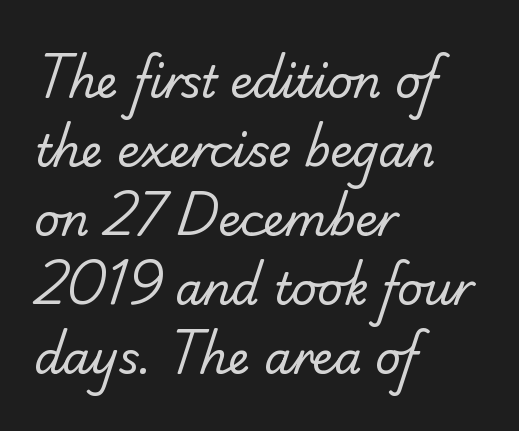
{"serif": "no", "bold": "no", "weight": "regular", "width": "normal", "stroke_contrast": "low", "x_height": "small", "monospaced": "no", "underline": "no", "align": "left", "line_spacing": "normal", "line_spacing_ratio": 1.57, "letter_spacing": "normal", "letter_spacing_em": 0.0, "glyph_px": 44}
